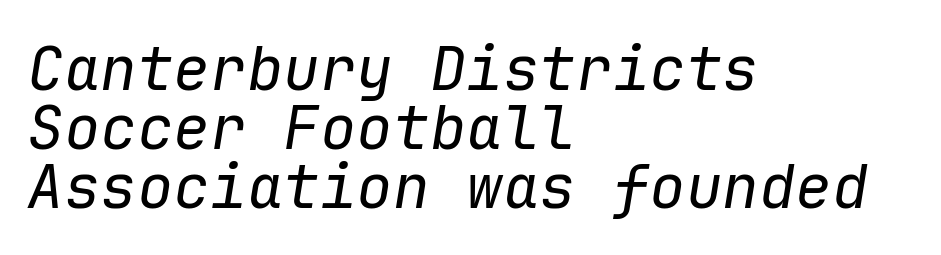
Q: Is the text bold? A: No.
Q: Is the text italic (slanted)? A: Yes, it leans right by about 9 degrees.
Q: Is the text underlined? A: No.
Q: How is the paragraph aligned? A: Left-aligned.
Q: Is the spacing between letters normal or unusually wide? A: Normal.
Q: Is the spacing between lines tight, normal or loose? A: Tight.
Q: Width (condensed, normal, or wide)? A: Normal.
Q: Stroke contrast? A: Low.
Q: x-height? A: Medium.
Q: Monospaced? A: Yes.
